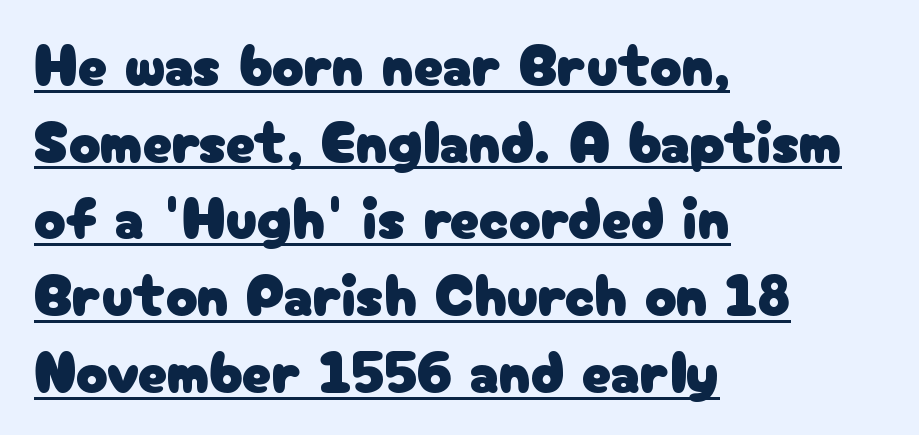
The rendering uses the underline text-decoration. Letterform terminals end flat and unadorned throughout the passage. Letter spacing: default. The passage shown is typed in a proportional face where columns would drift.
